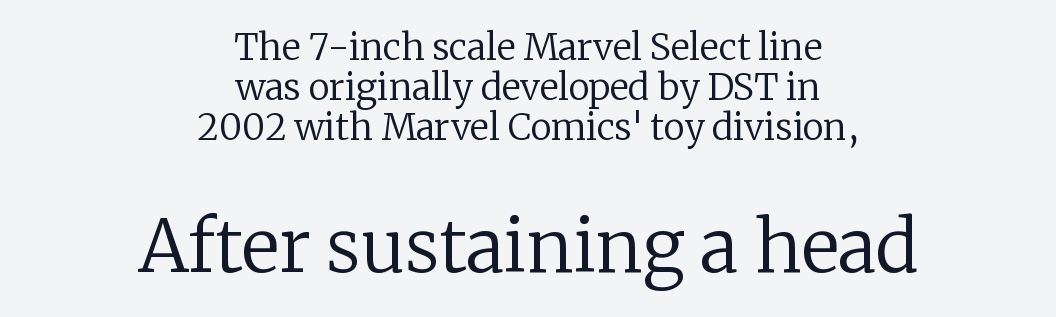
The image shows 72 px regular-weight serif type, upright; set centered, tight line spacing (1.11x), normal letter spacing, not underlined; the second (bottom) block is 2.0x larger; low stroke contrast and a medium x-height.
